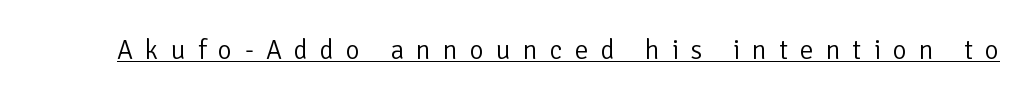
Q: Is the text bold? A: No.
Q: Is the text italic (slanted)? A: No, it is upright.
Q: Is the text underlined? A: Yes.
Q: Is the spacing between letters normal or unusually wide? A: Unusually wide.
